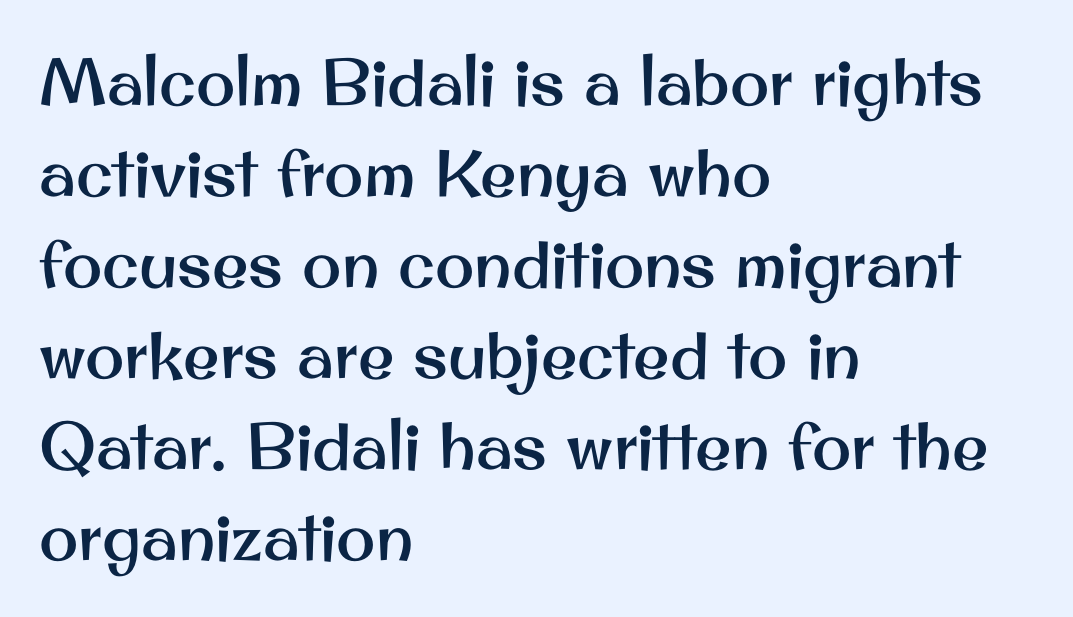
The image shows 66 px sans-serif type, upright; set left-aligned, normal line spacing (1.38x), normal letter spacing, not underlined; medium stroke contrast and a small x-height.
